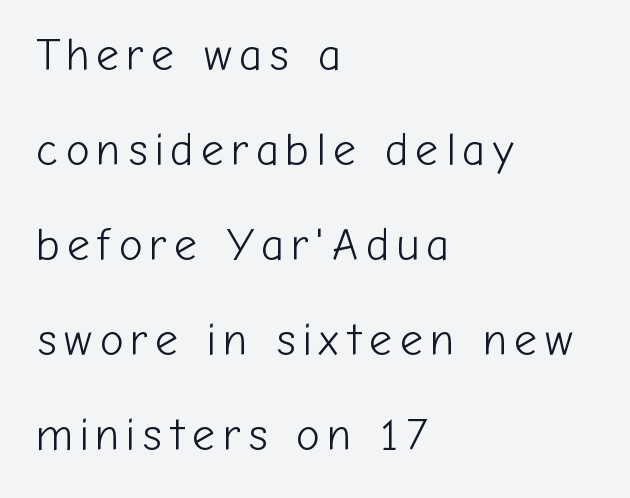
{"serif": "no", "italic": "no", "bold": "no", "weight": "light", "width": "normal", "stroke_contrast": "low", "x_height": "medium", "monospaced": "no", "underline": "no", "align": "left", "line_spacing": "loose", "line_spacing_ratio": 2.11, "glyph_px": 45}
